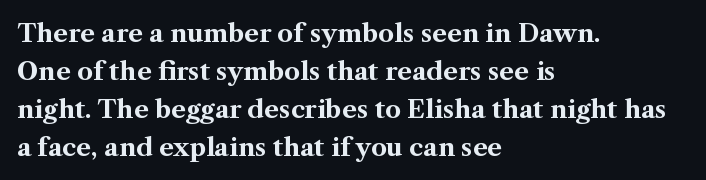
Leftover space on each line is placed entirely after the last word. Normally led — the rows are evenly, conventionally spaced. Type without underlining. Here the glyphs are tracked normally, forming tight word shapes.
